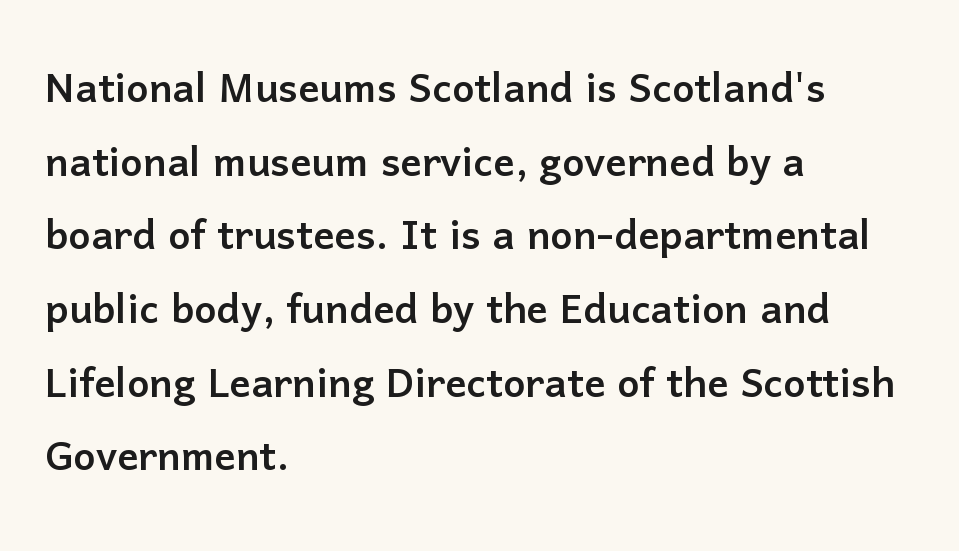
{"serif": "no", "italic": "no", "width": "normal", "stroke_contrast": "low", "x_height": "medium", "monospaced": "no", "underline": "no", "align": "left", "line_spacing": "normal", "line_spacing_ratio": 1.39, "letter_spacing": "normal", "letter_spacing_em": 0.0, "glyph_px": 53}
